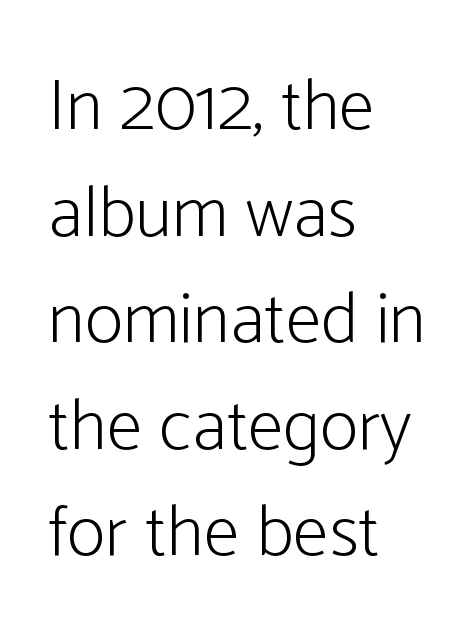
The image shows 73 px light, condensed sans-serif type, upright; set left-aligned, normal line spacing (1.46x), normal letter spacing, not underlined; low stroke contrast and a medium x-height.
